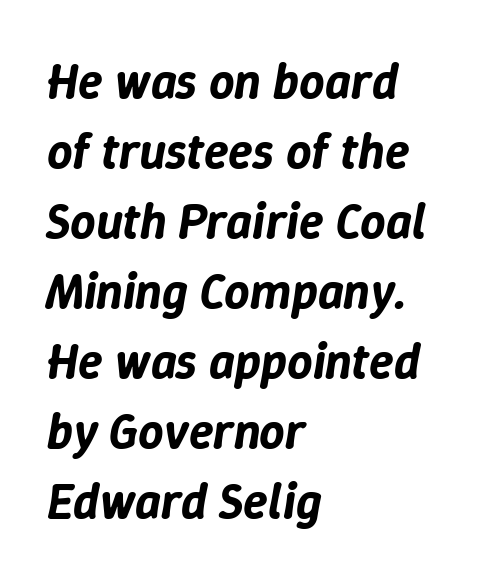
Q: Is the text italic (slanted)? A: Yes, it leans right by about 9 degrees.
Q: Is the text underlined? A: No.
Q: How is the paragraph aligned? A: Left-aligned.
Q: Is the spacing between letters normal or unusually wide? A: Normal.
Q: Is the spacing between lines tight, normal or loose? A: Normal.
Q: Width (condensed, normal, or wide)? A: Normal.
Q: Stroke contrast? A: Low.
Q: x-height? A: Medium.
Q: Monospaced? A: No.
